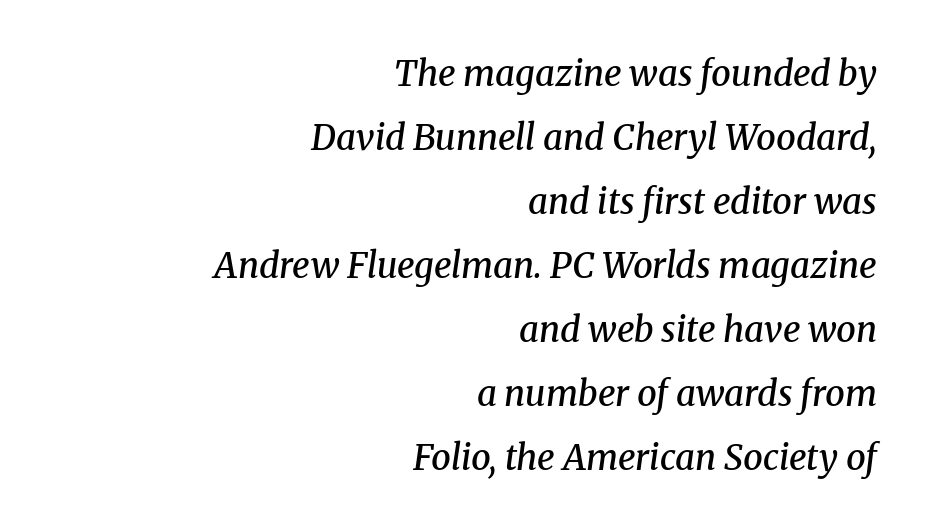
Q: Is the text bold? A: Semi-bold.
Q: Is the text italic (slanted)? A: Yes, it leans right by about 8 degrees.
Q: Is the typeface a serif or a sans-serif typeface? A: Serif.
Q: Is the text underlined? A: No.
Q: How is the paragraph aligned? A: Right-aligned.
Q: Is the spacing between letters normal or unusually wide? A: Normal.
Q: Width (condensed, normal, or wide)? A: Normal.
Q: Stroke contrast? A: Medium.
Q: x-height? A: Medium.
Q: Monospaced? A: No.
